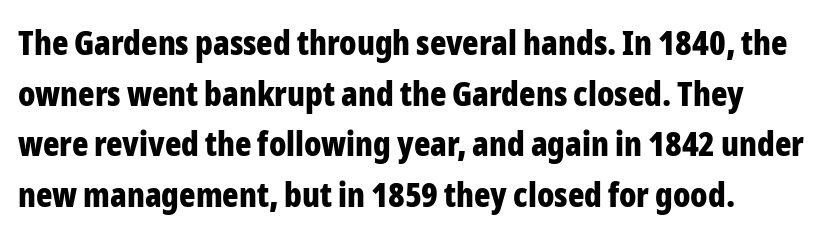
The image shows 34 px bold, condensed sans-serif type, upright; set normal line spacing (1.49x), normal letter spacing, not underlined; low stroke contrast and a medium x-height.
